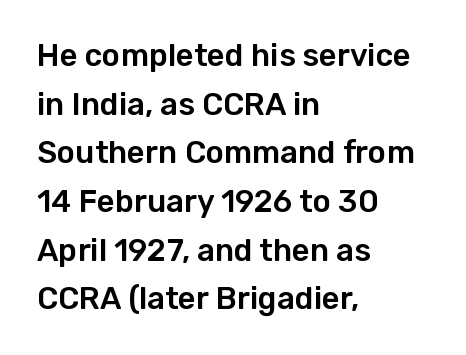
The image shows 31 px sans-serif type, upright; set left-aligned, normal line spacing (1.57x), normal letter spacing, not underlined; low stroke contrast and a medium x-height.
